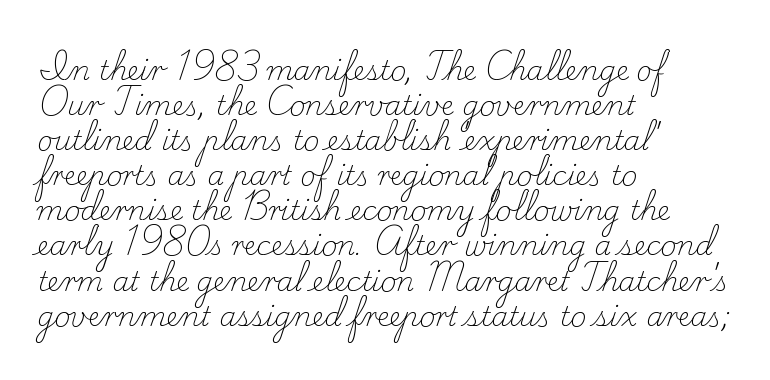
Q: Is the text bold? A: No.
Q: Is the text italic (slanted)? A: Yes.
Q: Is the text underlined? A: No.
Q: How is the paragraph aligned? A: Left-aligned.
Q: Is the spacing between letters normal or unusually wide? A: Normal.
Q: Is the spacing between lines tight, normal or loose? A: Normal.
